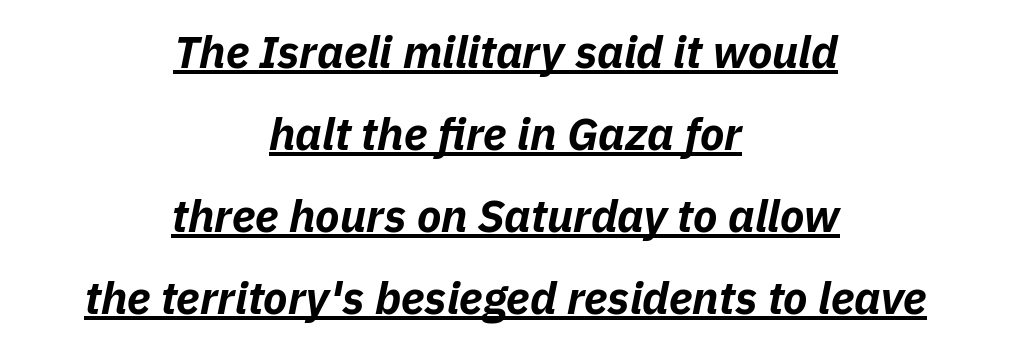
Looks like regular typesetting: each glyph gets only the width it needs. These lines stack symmetrically, like a column narrowing and widening about its center. No extra tracking has been applied to these lines. Decoration check: the copy is underlined. The text carries the slant typical of an italic or oblique font. These lines carry a lot of weight — the face is fully bold.
